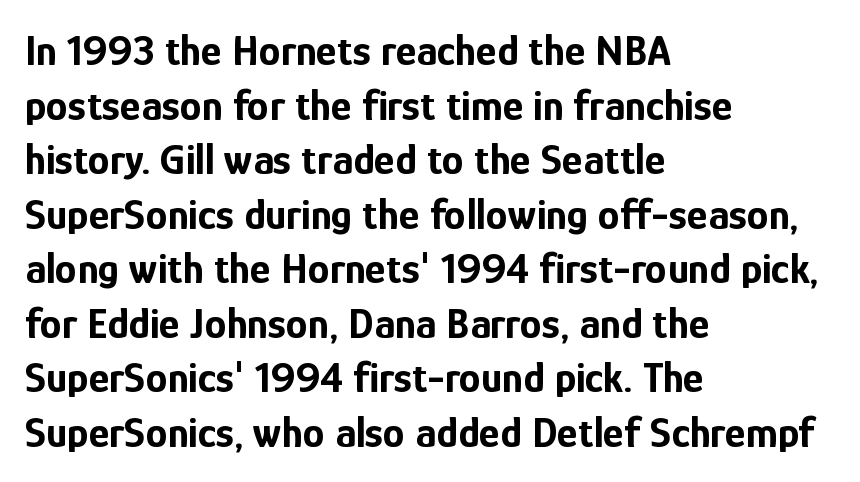
The image shows 44 px bold, condensed sans-serif type, upright; set left-aligned, line spacing 1.24x, normal letter spacing, not underlined; low stroke contrast and a medium x-height.
